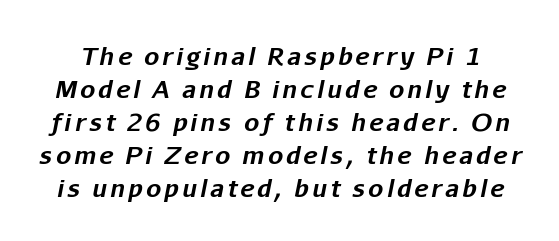
You'd pick this weight for a headline — it's a proper bold. If you drew a line through each stem, it would be angled. Summary of vertical rhythm: regular, with standard interline spacing. Clear beneath every line of the passage.
